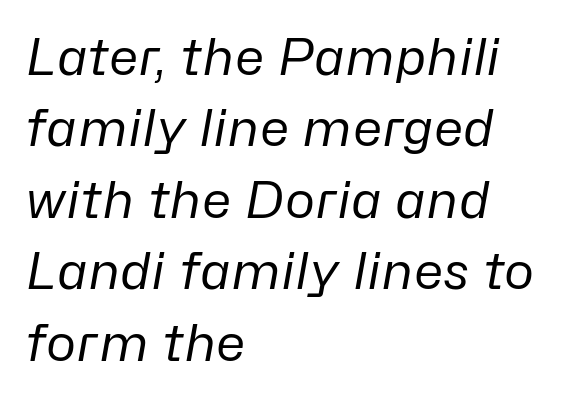
{"italic": "yes", "lean": "right", "slant_degrees": 10, "bold": "no", "weight": "regular", "width": "normal", "stroke_contrast": "low", "x_height": "medium", "monospaced": "no", "underline": "no", "align": "left", "line_spacing": "normal", "line_spacing_ratio": 1.4, "letter_spacing": "normal", "letter_spacing_em": 0.0, "glyph_px": 51}
